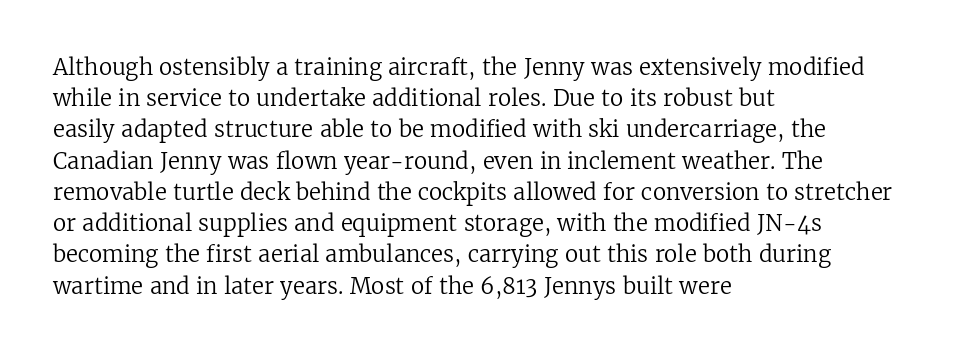
Q: Is the text bold? A: No.
Q: Is the text italic (slanted)? A: No, it is upright.
Q: Is the text underlined? A: No.
Q: How is the paragraph aligned? A: Left-aligned.
Q: Is the spacing between letters normal or unusually wide? A: Normal.
Q: Is the spacing between lines tight, normal or loose? A: Normal.
